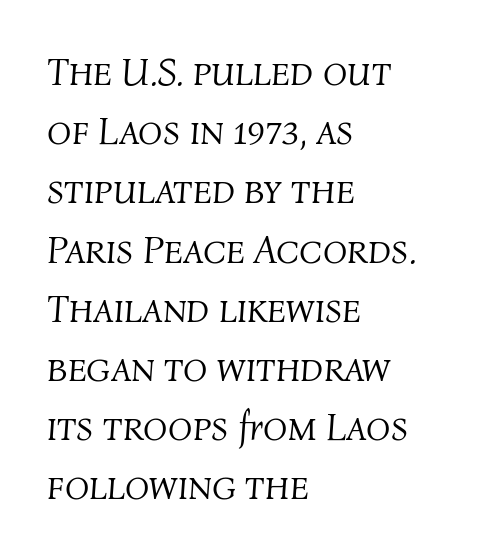
The characters are drawn with everyday or finer stroke widths. This sample uses plain, unmodified letter spacing. The rendering uses a moderate line-height, typical for paragraphs. Check the space under the baseline: it is left empty.
